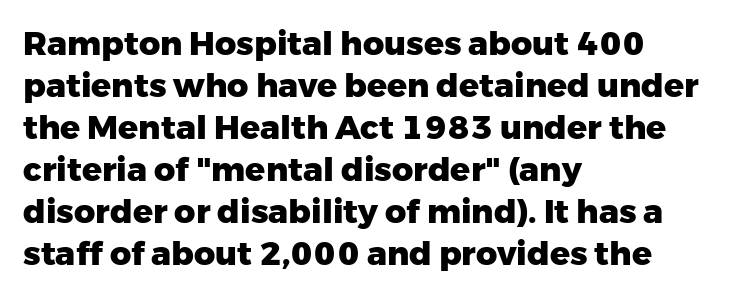
{"serif": "no", "italic": "no", "bold": "yes", "weight": "heavy", "width": "normal", "stroke_contrast": "low", "x_height": "medium", "monospaced": "no", "underline": "no", "align": "left", "line_spacing": "normal", "line_spacing_ratio": 1.27, "letter_spacing": "normal", "letter_spacing_em": 0.0, "glyph_px": 33}
